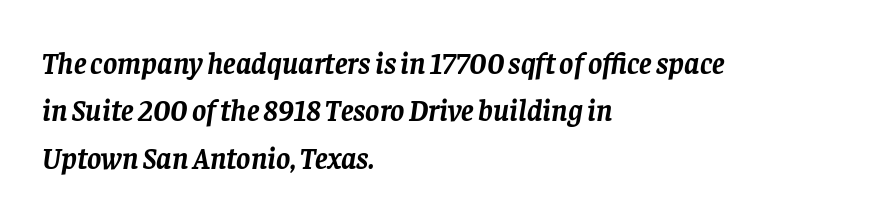
Q: Is the text bold? A: Yes.
Q: Is the text italic (slanted)? A: Yes, it leans right by about 8 degrees.
Q: Is the typeface a serif or a sans-serif typeface? A: Serif.
Q: Is the text underlined? A: No.
Q: How is the paragraph aligned? A: Left-aligned.
Q: Is the spacing between letters normal or unusually wide? A: Normal.
Q: Is the spacing between lines tight, normal or loose? A: Normal.
Q: Width (condensed, normal, or wide)? A: Normal.
Q: Stroke contrast? A: Low.
Q: x-height? A: Large.
Q: Monospaced? A: No.
